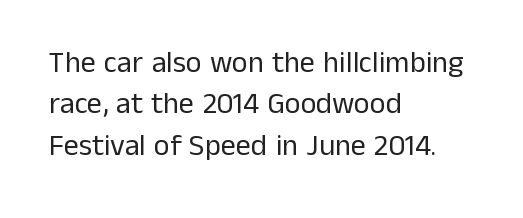
{"serif": "no", "italic": "no", "bold": "no", "weight": "regular", "width": "normal", "stroke_contrast": "low", "x_height": "medium", "monospaced": "no", "underline": "no", "align": "left", "line_spacing": "normal", "line_spacing_ratio": 1.38, "letter_spacing": "normal", "letter_spacing_em": 0.0, "glyph_px": 30}
